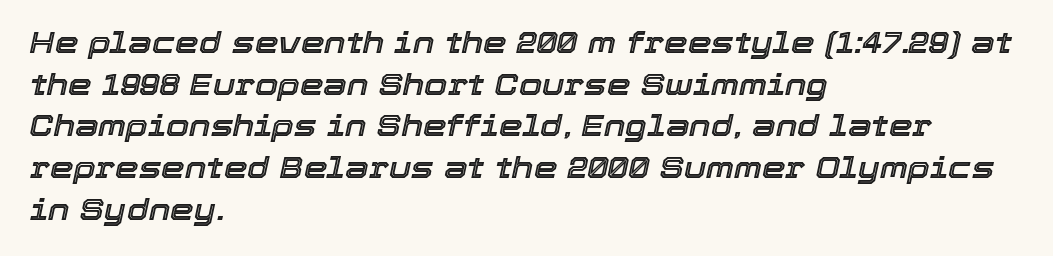
{"italic": "yes", "lean": "right", "slant_degrees": 12, "width": "normal", "x_height": "medium", "monospaced": "no", "underline": "no", "align": "left", "line_spacing": "normal", "line_spacing_ratio": 1.39, "letter_spacing": "normal", "letter_spacing_em": 0.0, "glyph_px": 30}
